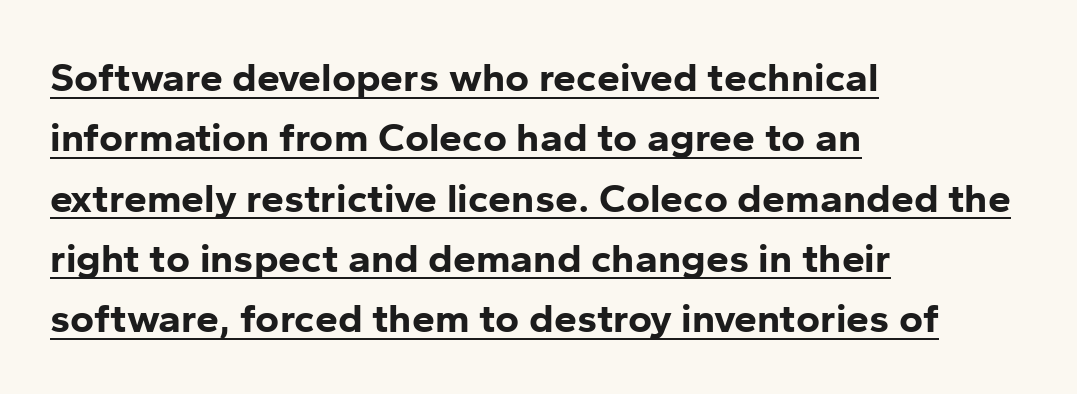
The sample's only ornament is a line tracing under the words. The strokes are fattened all the way to bold. Every row of glyphs begins at an identical x-position on the left. This block has exactly the height ordinary leading produces. Varying glyph widths throughout — classic text-font behaviour. Characters follow at the spacing the type designer built in.
